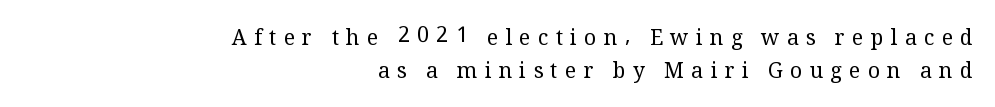
Q: Is the text bold? A: No.
Q: Is the text italic (slanted)? A: No, it is upright.
Q: Is the text underlined? A: No.
Q: How is the paragraph aligned? A: Right-aligned.
Q: Is the spacing between letters normal or unusually wide? A: Unusually wide.
Q: Is the spacing between lines tight, normal or loose? A: Normal.
